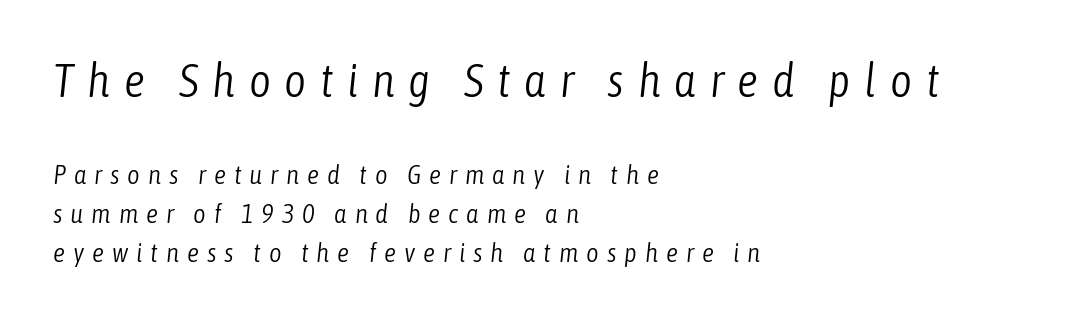
Q: Is the text bold? A: No.
Q: Is the text italic (slanted)? A: Yes, it leans right by about 6 degrees.
Q: Is the text underlined? A: No.
Q: How is the paragraph aligned? A: Left-aligned.
Q: Is the spacing between letters normal or unusually wide? A: Unusually wide.
Q: Is the spacing between lines tight, normal or loose? A: Normal.
Q: Which block of text is set in a larger size, the first (top) or the second (bottom)? A: The first (top) one.
Q: Width (condensed, normal, or wide)? A: Condensed.
Q: Stroke contrast? A: Low.
Q: x-height? A: Medium.
Q: Monospaced? A: No.
